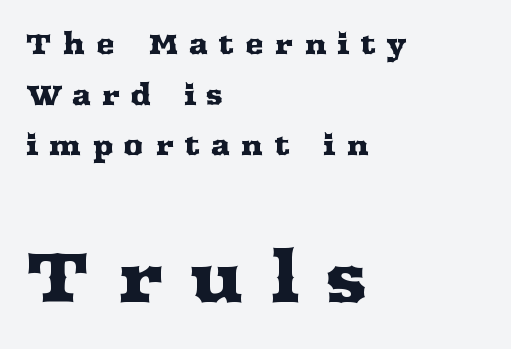
The image shows 70 px wide serif type, upright; set left-aligned, line spacing 1.81x, unusually wide letter spacing (+0.38 em), not underlined; the second (bottom) block is 2.5x larger; medium stroke contrast and a medium x-height.
